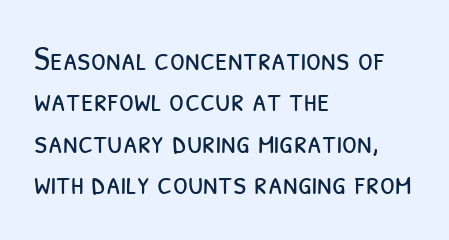
{"serif": "no", "bold": "no", "weight": "light", "width": "condensed", "stroke_contrast": "low", "x_height": "medium", "monospaced": "no", "underline": "no", "align": "left", "line_spacing_ratio": 1.22, "letter_spacing": "normal", "letter_spacing_em": 0.0, "glyph_px": 34}
